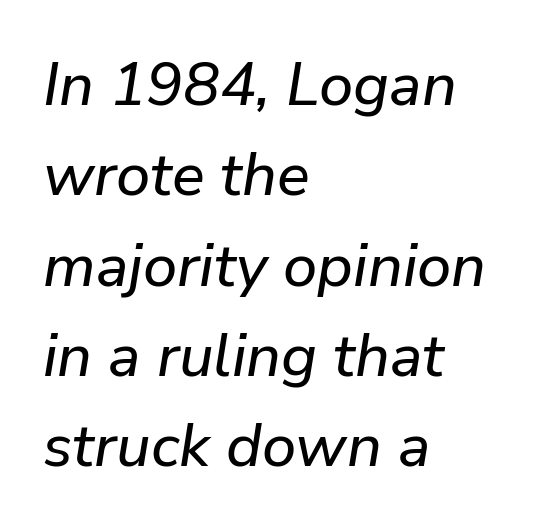
The image shows 61 px text type, italic (leaning right); set left-aligned, normal line spacing (1.48x), normal letter spacing, not underlined; low stroke contrast and a medium x-height.
